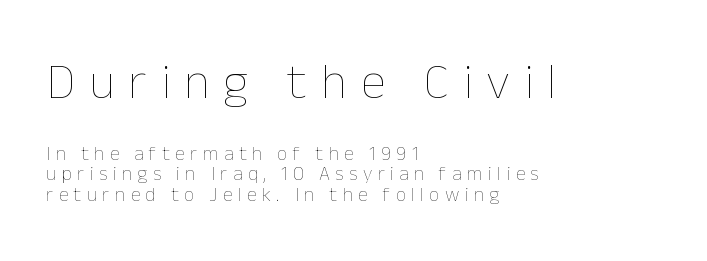
{"italic": "no", "bold": "no", "weight": "thin", "width": "normal", "stroke_contrast": "low", "x_height": "medium", "monospaced": "no", "underline": "no", "align": "left", "line_spacing": "tight", "line_spacing_ratio": 1.02, "letter_spacing": "wide", "letter_spacing_em": 0.27, "larger_block": "first", "size_ratio": 2.55, "glyph_px": 51}
